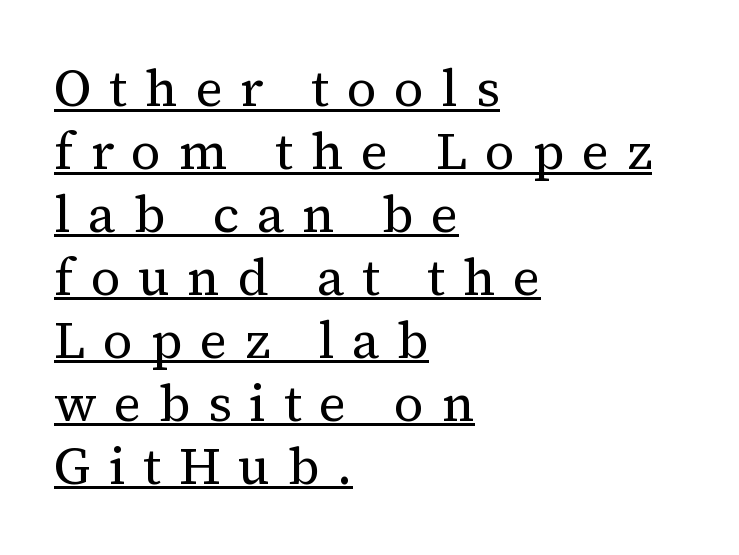
This sample has the flowing, uneven cadence of proportional lettering. Looks like someone drew a line under every word here. No heavy texture on the line: the type isn't bold. Short note: letters widely spaced. Unlike italic type, these characters show no tilt at all. The font family rendered here belongs to the serif group.
